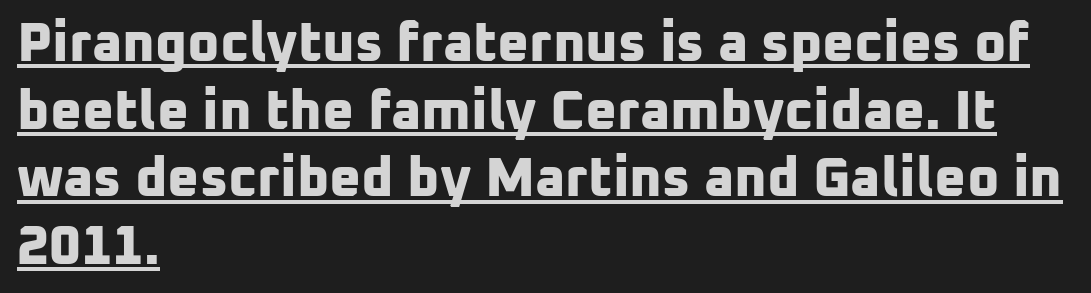
Q: Is the text bold? A: Yes.
Q: Is the typeface a serif or a sans-serif typeface? A: Sans-serif.
Q: Is the text underlined? A: Yes.
Q: How is the paragraph aligned? A: Left-aligned.
Q: Is the spacing between letters normal or unusually wide? A: Normal.
Q: Width (condensed, normal, or wide)? A: Normal.
Q: Stroke contrast? A: Low.
Q: x-height? A: Medium.
Q: Monospaced? A: No.
